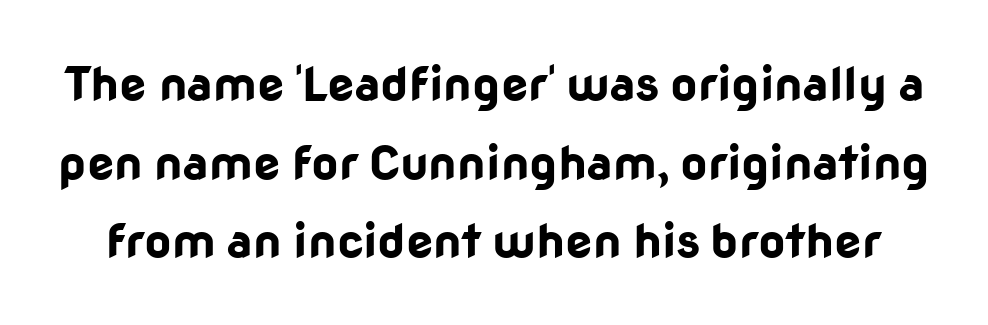
The image shows 48 px bold sans-serif type, upright; set normal line spacing (1.64x), normal letter spacing, not underlined; low stroke contrast and a medium x-height.
